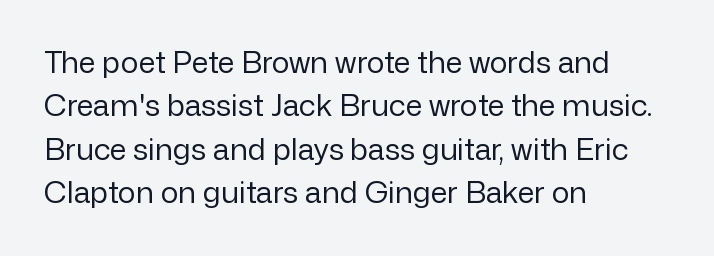
Q: Is the text bold? A: No.
Q: Is the text italic (slanted)? A: No, it is upright.
Q: Is the typeface a serif or a sans-serif typeface? A: Sans-serif.
Q: Is the text underlined? A: No.
Q: How is the paragraph aligned? A: Left-aligned.
Q: Is the spacing between letters normal or unusually wide? A: Normal.
Q: Is the spacing between lines tight, normal or loose? A: Normal.
Q: Width (condensed, normal, or wide)? A: Normal.
Q: Stroke contrast? A: Low.
Q: x-height? A: Medium.
Q: Monospaced? A: No.
